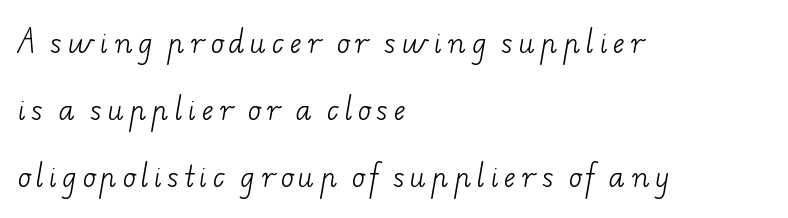
{"bold": "no", "underline": "no", "align": "left", "line_spacing": "loose", "line_spacing_ratio": 2.48, "letter_spacing": "wide", "letter_spacing_em": 0.22, "glyph_px": 27}
